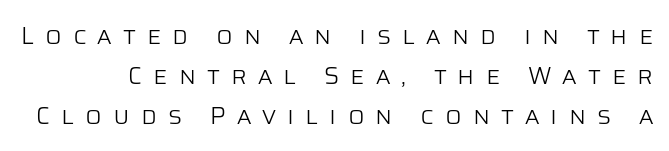
The image shows 24 px text type, upright; set normal line spacing (1.66x), unusually wide letter spacing (+0.46 em), not underlined.
